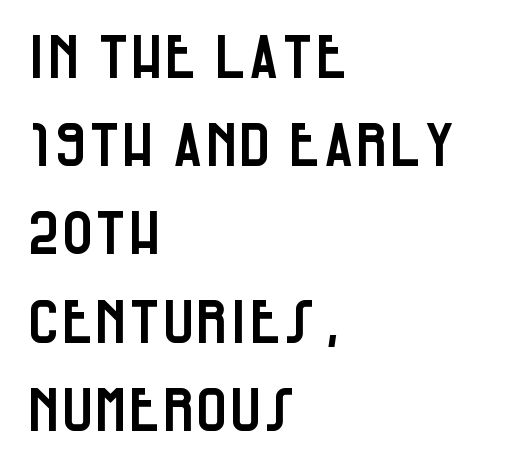
Which margin do the lines hug? The left one — the right edge is uneven. The type sits square on the baseline with zero lean. Each letter keeps its own natural width here, so spacing adapts to shape. What's the leading like? Ordinary, nothing unusual. Is the letter spacing exaggerated? No — it looks like the ordinary default. The gap between lines stays unmarked.
